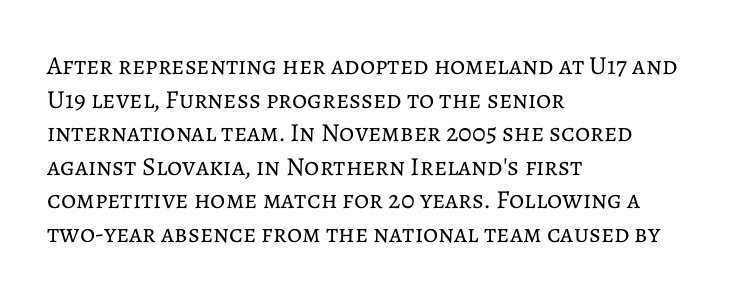
{"italic": "no", "bold": "no", "underline": "no", "align": "left", "line_spacing": "normal", "line_spacing_ratio": 1.29, "letter_spacing": "normal", "letter_spacing_em": 0.0, "glyph_px": 26}
